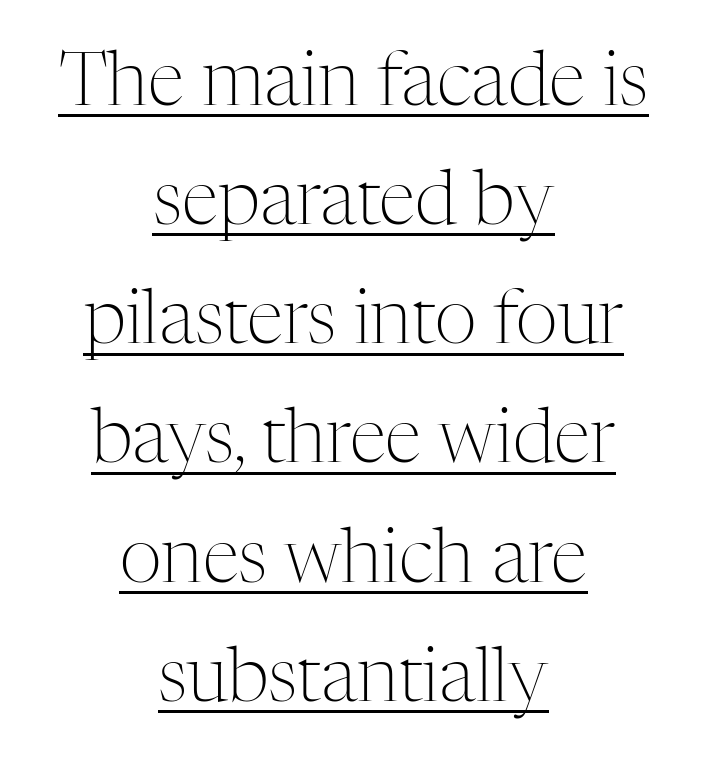
Honestly, the row spacing looks completely unremarkable. The passage shown is typed in a proportional face where columns would drift. Looks like someone drew a line under every word here. The lettering holds an erect, upright posture throughout. Layout note: lines centered.
